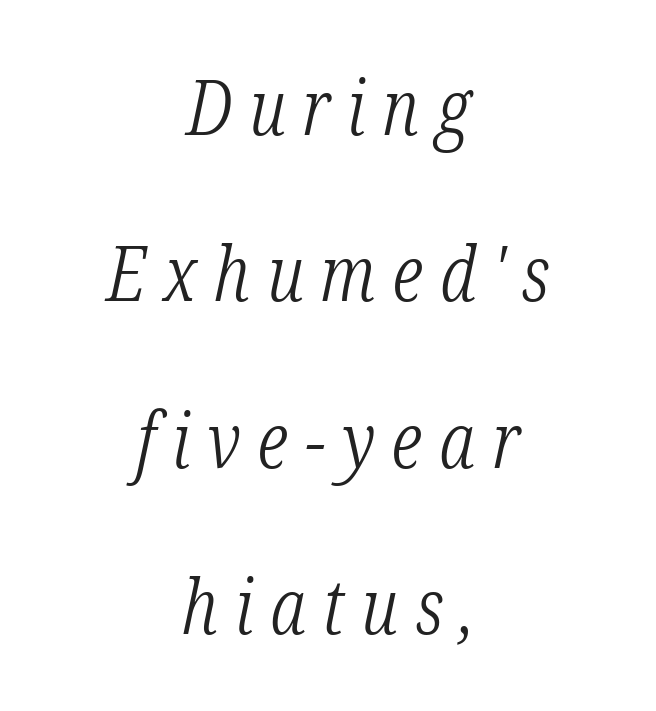
The image shows 76 px light, condensed serif type, italic (leaning right); set centered, loose line spacing (2.19x), unusually wide letter spacing (+0.22 em), not underlined; low stroke contrast and a medium x-height.
